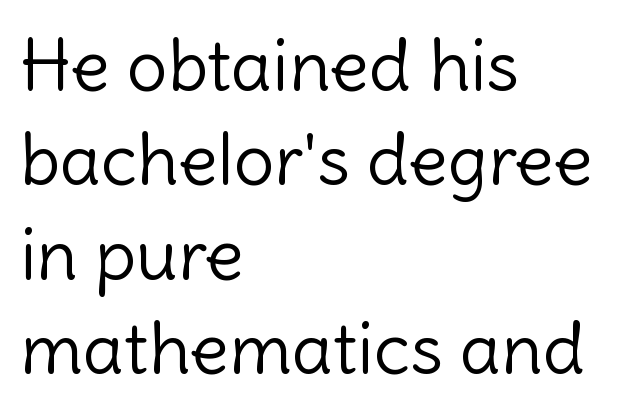
Unlike italic type, these characters show no tilt at all. Letter spacing: default. The cut favours lightness, reaching ordinary text weight at its darkest. Note the varied advance widths — an 'i' is clearly narrower than an 'm'. This rendering uses left alignment, leaving the right contour irregular.
